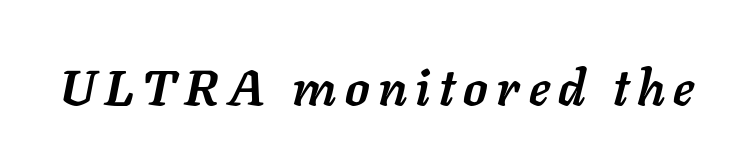
Q: Is the text bold? A: Yes.
Q: Is the text italic (slanted)? A: Yes, it leans right by about 11 degrees.
Q: Is the text underlined? A: No.
Q: Width (condensed, normal, or wide)? A: Normal.
Q: Stroke contrast? A: Low.
Q: x-height? A: Medium.
Q: Monospaced? A: No.
